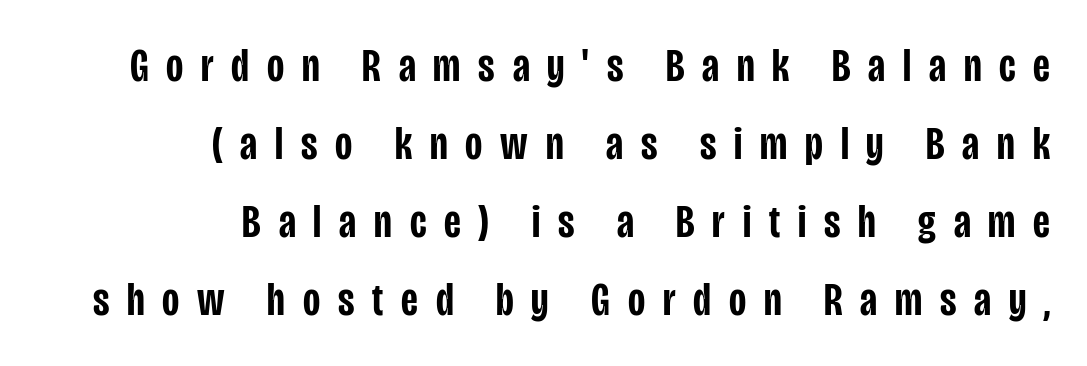
{"serif": "no", "italic": "no", "bold": "semi", "weight": "semibold", "width": "condensed", "stroke_contrast": "low", "x_height": "large", "monospaced": "no", "underline": "no", "align": "right", "line_spacing": "normal", "line_spacing_ratio": 1.66, "letter_spacing": "wide", "letter_spacing_em": 0.38, "glyph_px": 47}
